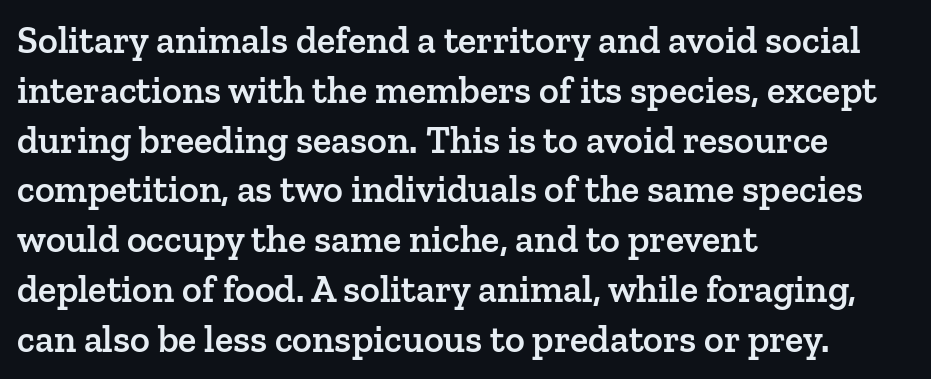
{"serif": "yes", "italic": "no", "bold": "semi", "weight": "semibold", "width": "normal", "stroke_contrast": "low", "x_height": "medium", "monospaced": "no", "underline": "no", "align": "left", "line_spacing": "normal", "line_spacing_ratio": 1.31, "letter_spacing": "normal", "letter_spacing_em": 0.0, "glyph_px": 38}
